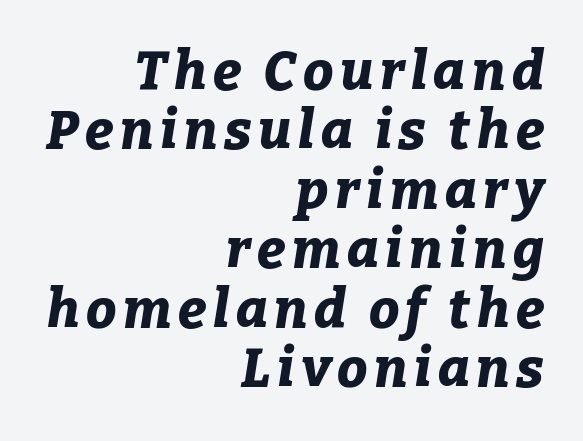
The setting favours the right margin, as signatures and pull-quotes sometimes do. Bold? Absolutely — the strokes are thick and heavy. Descender tails drop into unmarked territory. A typesetter would call this proportional, since set widths differ per character. Quick note: interline space is minimal. Tall strokes in this sample are angled rather than plumb.
